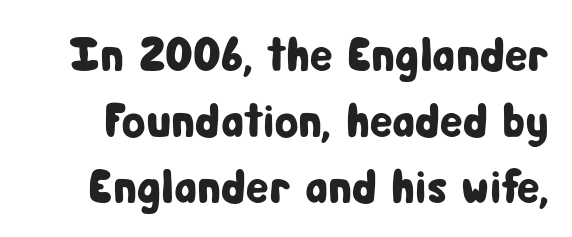
{"serif": "no", "italic": "no", "width": "condensed", "stroke_contrast": "low", "x_height": "medium", "monospaced": "no", "underline": "no", "line_spacing": "normal", "line_spacing_ratio": 1.37, "letter_spacing": "normal", "letter_spacing_em": 0.0, "glyph_px": 48}
